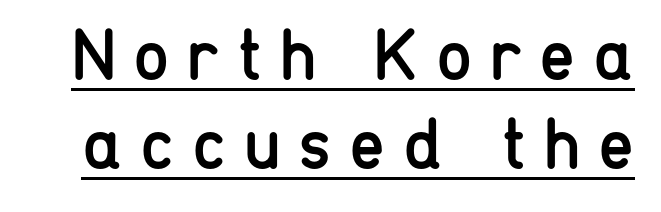
The image shows 73 px regular-weight, condensed sans-serif type, upright; set line spacing 1.22x, unusually wide letter spacing (+0.24 em), underlined; low stroke contrast and a medium x-height.
